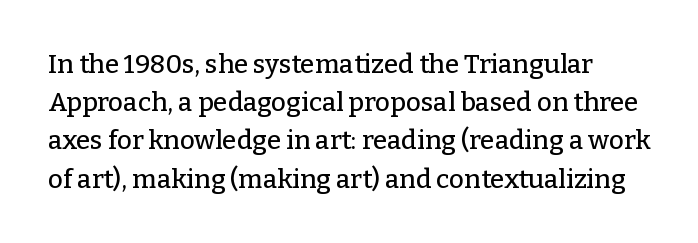
Q: Is the text italic (slanted)? A: No, it is upright.
Q: Is the text underlined? A: No.
Q: Is the spacing between letters normal or unusually wide? A: Normal.
Q: Is the spacing between lines tight, normal or loose? A: Normal.
